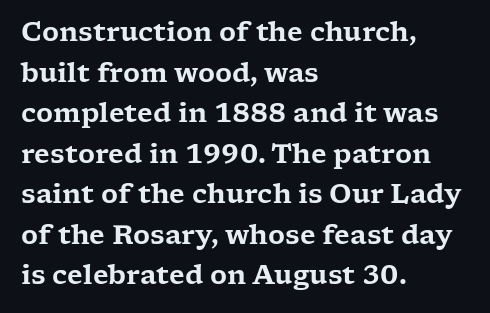
This rendering features lettering with no underline. How are the letters spaced? Ordinarily, with no added tracking. The setting favours the left margin, as ordinary paragraphs usually do. Does the lettering tilt? It doesn't — this is upright. Summary of vertical rhythm: regular, with standard interline spacing.
